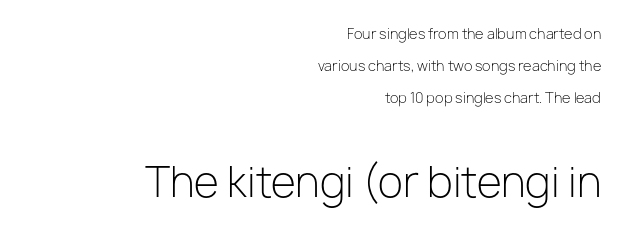
Tall strokes in this sample are plumb rather than angled. Between these two stacked blocks, the lower one wins on size. Caption: face not bold, strokes unweighted. Spacing verdict: proportional, widths tailored to each character.
